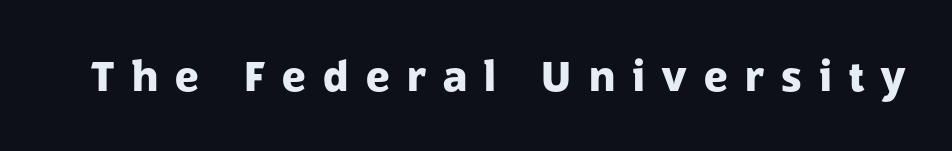
{"serif": "no", "italic": "no", "bold": "yes", "weight": "heavy", "width": "normal", "stroke_contrast": "low", "x_height": "medium", "monospaced": "no", "underline": "no", "letter_spacing": "wide", "letter_spacing_em": 0.42, "glyph_px": 41}
